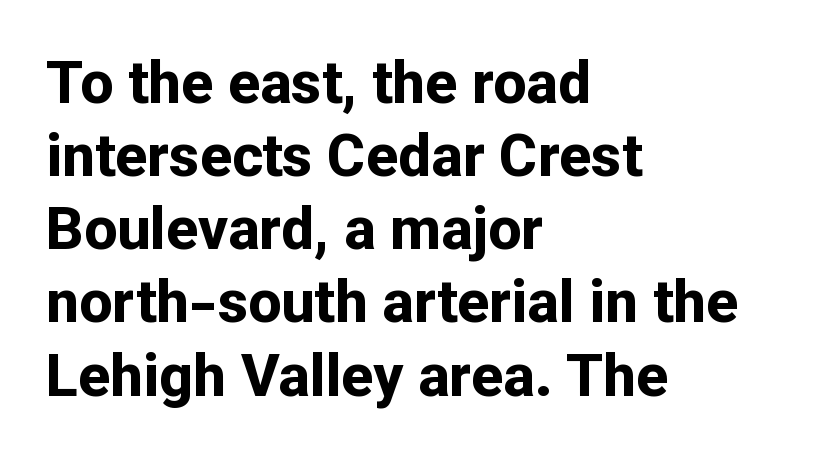
Q: Is the text bold? A: Yes.
Q: Is the text italic (slanted)? A: No, it is upright.
Q: Is the typeface a serif or a sans-serif typeface? A: Sans-serif.
Q: Is the text underlined? A: No.
Q: How is the paragraph aligned? A: Left-aligned.
Q: Is the spacing between letters normal or unusually wide? A: Normal.
Q: Width (condensed, normal, or wide)? A: Normal.
Q: Stroke contrast? A: Low.
Q: x-height? A: Medium.
Q: Monospaced? A: No.
